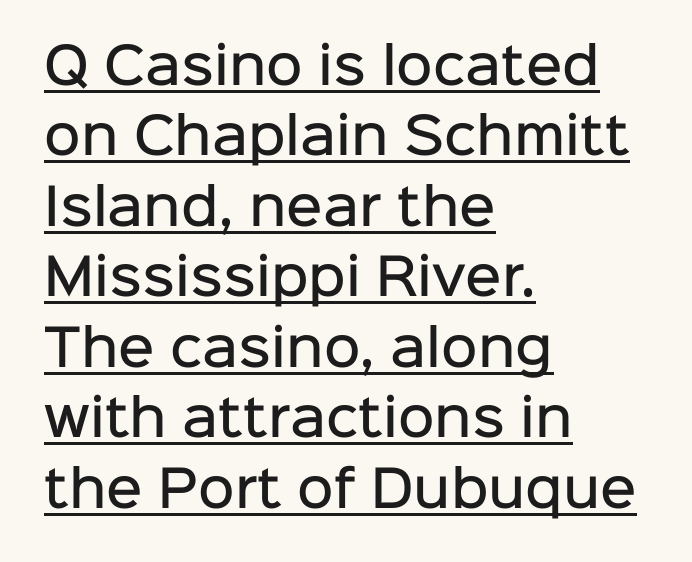
The image shows 50 px semibold sans-serif type, upright; set left-aligned, normal line spacing (1.41x), normal letter spacing, underlined; low stroke contrast and a medium x-height.
